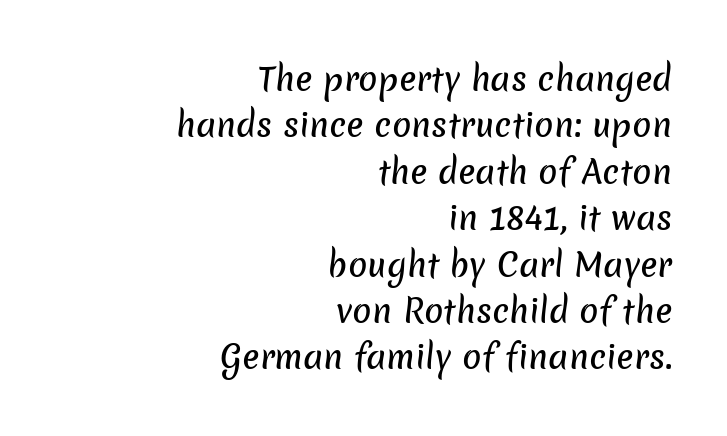
Q: Is the typeface a serif or a sans-serif typeface? A: Sans-serif.
Q: Is the text underlined? A: No.
Q: How is the paragraph aligned? A: Right-aligned.
Q: Is the spacing between letters normal or unusually wide? A: Normal.
Q: Is the spacing between lines tight, normal or loose? A: Normal.
Q: Width (condensed, normal, or wide)? A: Normal.
Q: Stroke contrast? A: Low.
Q: x-height? A: Medium.
Q: Monospaced? A: No.
